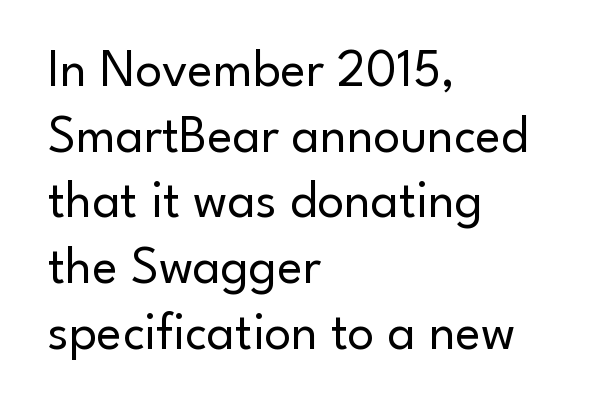
{"serif": "no", "italic": "no", "bold": "no", "weight": "regular", "width": "normal", "stroke_contrast": "low", "x_height": "small", "monospaced": "no", "underline": "no", "align": "left", "line_spacing_ratio": 1.24, "letter_spacing": "normal", "letter_spacing_em": 0.0, "glyph_px": 53}
